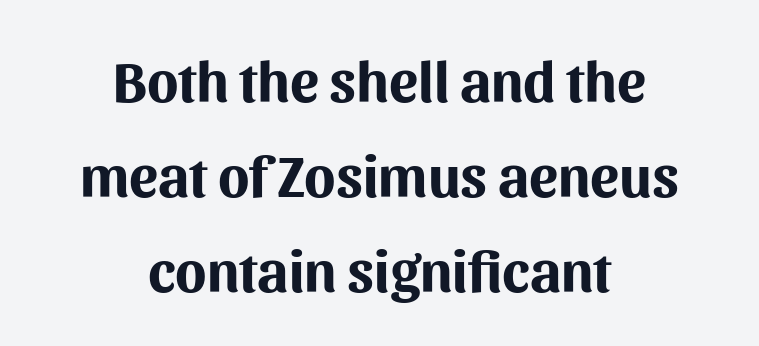
Honestly, the row spacing looks completely unremarkable. The setting favours the middle, as headings and verse often do. The typography opts for an upright posture over an oblique one. Between one letter and the next there's only the usual sliver of space.
